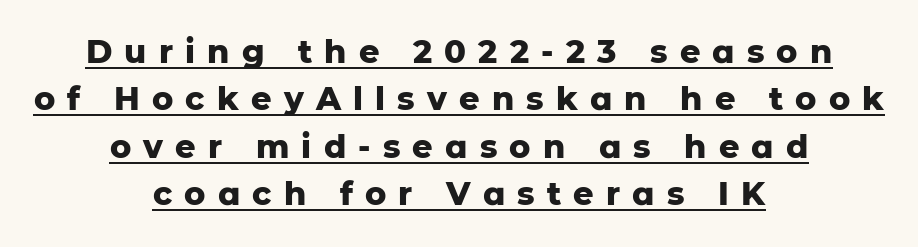
Q: Is the text bold? A: Yes.
Q: Is the text italic (slanted)? A: No, it is upright.
Q: Is the typeface a serif or a sans-serif typeface? A: Sans-serif.
Q: Is the text underlined? A: Yes.
Q: How is the paragraph aligned? A: Centered.
Q: Is the spacing between letters normal or unusually wide? A: Unusually wide.
Q: Is the spacing between lines tight, normal or loose? A: Normal.
Q: Width (condensed, normal, or wide)? A: Normal.
Q: Stroke contrast? A: Low.
Q: x-height? A: Medium.
Q: Monospaced? A: No.
